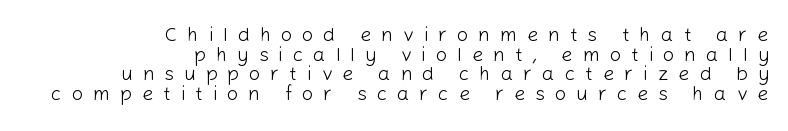
{"italic": "no", "bold": "no", "underline": "no", "align": "right", "line_spacing": "tight", "line_spacing_ratio": 0.98, "letter_spacing": "wide", "letter_spacing_em": 0.49, "glyph_px": 20}
